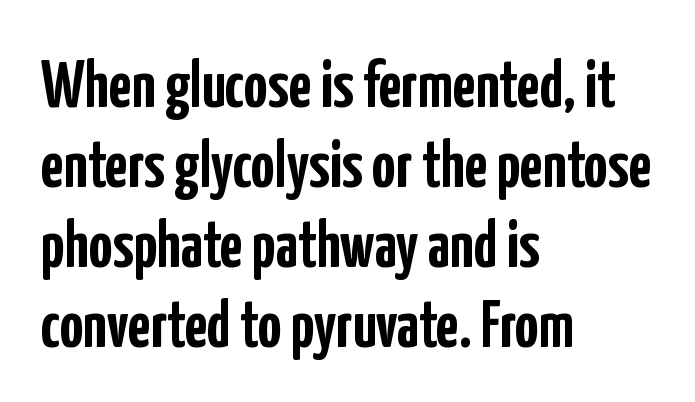
The image shows 66 px semibold, condensed sans-serif type, upright; set left-aligned, line spacing 1.21x, normal letter spacing, not underlined; low stroke contrast and a medium x-height.
